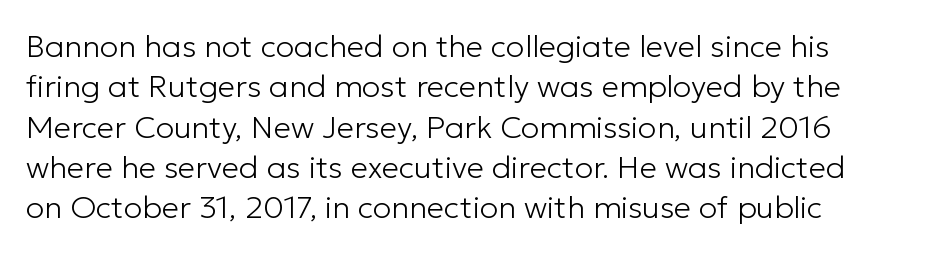
{"serif": "no", "italic": "no", "bold": "no", "weight": "light", "width": "normal", "stroke_contrast": "low", "x_height": "medium", "monospaced": "no", "underline": "no", "line_spacing": "normal", "line_spacing_ratio": 1.3, "letter_spacing": "normal", "letter_spacing_em": 0.0, "glyph_px": 31}
